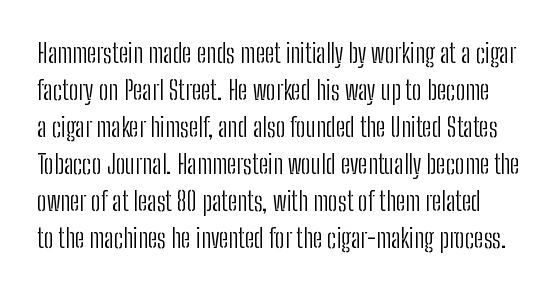
How would I describe the line gaps? Plain and ordinary. Stems here are at most as thick as an everyday book face. Does extra space separate the letters? No, they use regular spacing. Rule under the text: the space is simply empty. Characters remain perfectly vertical along every line.
